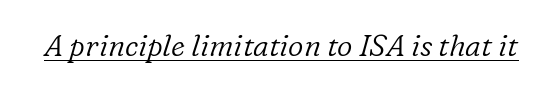
The image shows 30 px light serif type, italic (leaning right); set normal letter spacing, underlined; low stroke contrast and a medium x-height.
